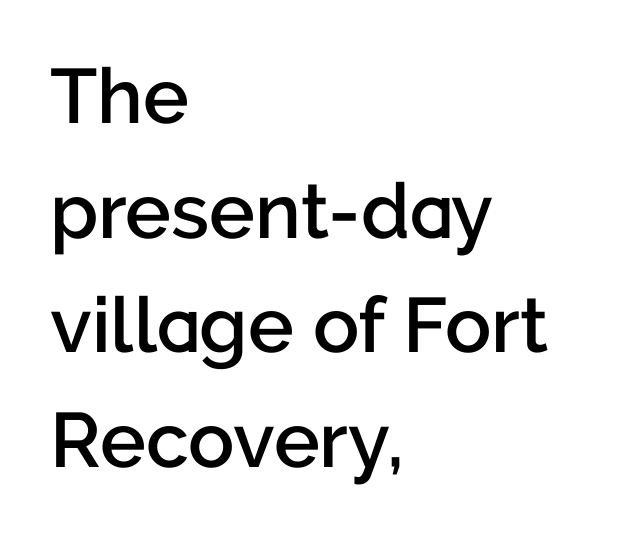
The image shows 77 px semibold sans-serif type, upright; set left-aligned, normal line spacing (1.49x), normal letter spacing, not underlined; low stroke contrast and a medium x-height.
